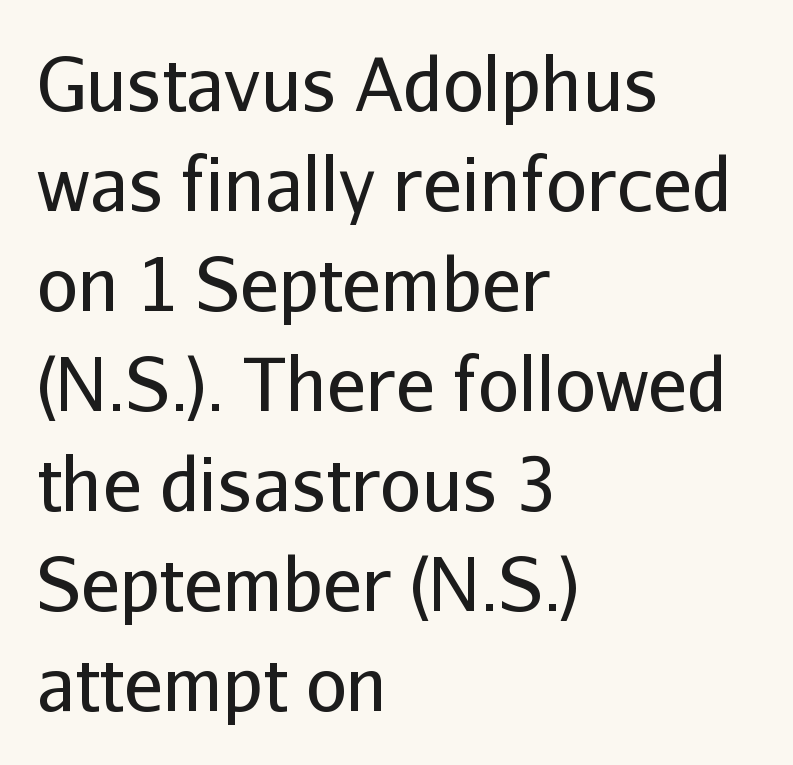
The image shows 73 px regular-weight sans-serif type, upright; set left-aligned, normal line spacing (1.37x), normal letter spacing, not underlined; low stroke contrast and a medium x-height.
